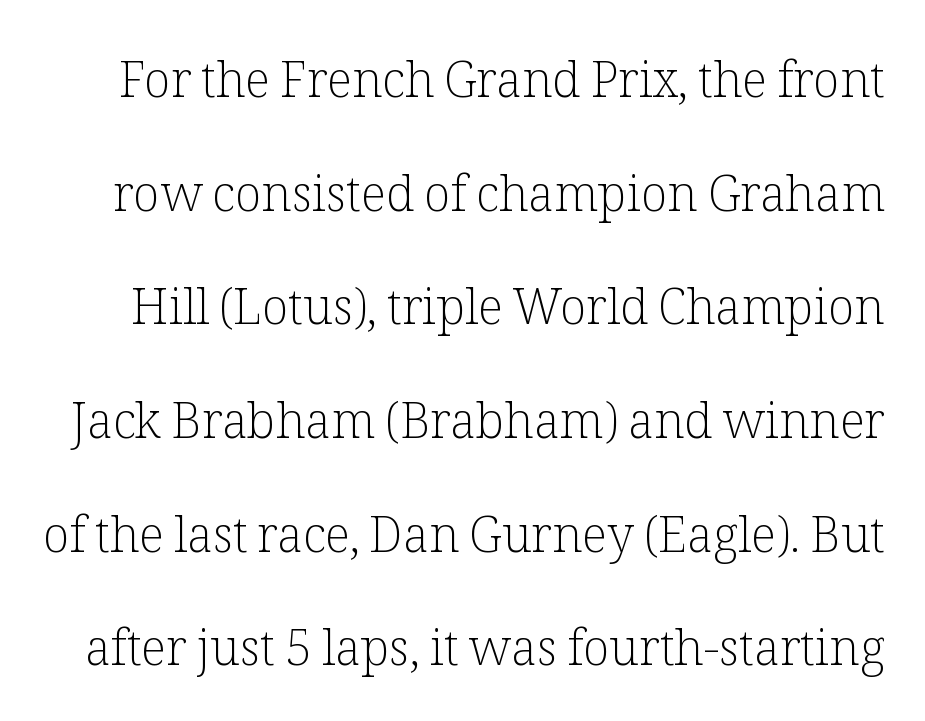
The image shows 49 px light serif type, upright; set loose line spacing (2.32x), normal letter spacing, not underlined; low stroke contrast and a medium x-height.
